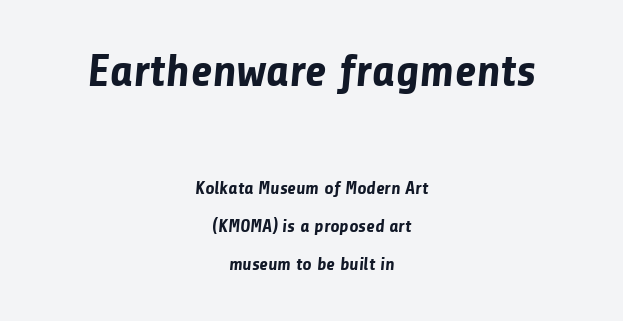
{"serif": "no", "bold": "yes", "weight": "bold", "width": "normal", "stroke_contrast": "low", "x_height": "medium", "monospaced": "no", "underline": "no", "align": "center", "line_spacing": "loose", "line_spacing_ratio": 2.1, "letter_spacing": "normal", "letter_spacing_em": 0.0, "larger_block": "first", "size_ratio": 2.56, "glyph_px": 46}
